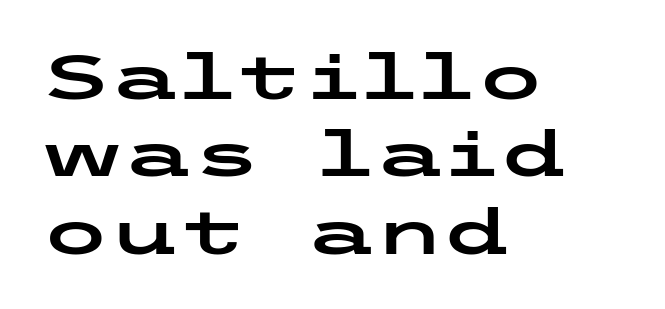
Q: Is the text italic (slanted)? A: No, it is upright.
Q: Is the typeface a serif or a sans-serif typeface? A: Sans-serif.
Q: Is the text underlined? A: No.
Q: How is the paragraph aligned? A: Left-aligned.
Q: Is the spacing between letters normal or unusually wide? A: Normal.
Q: Width (condensed, normal, or wide)? A: Wide.
Q: Stroke contrast? A: Low.
Q: x-height? A: Medium.
